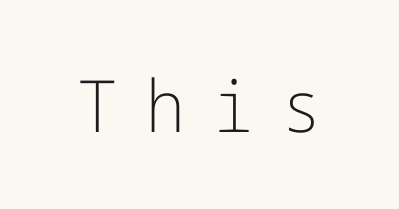
Stroke terminals: plain, sans-serif. Unmarked baselines from the first word to the last. Stems and bowls with no extra thickness — not bold. Vertical strokes here are truly vertical.
